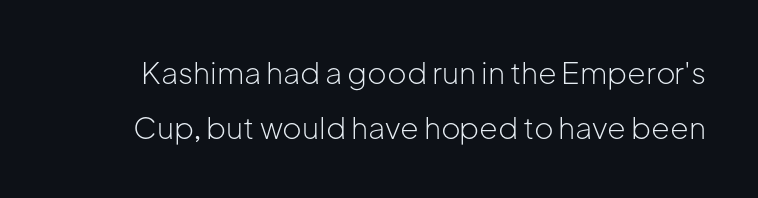
The weight tops out at a normal text grade. These lines were composed using upright roman letters. Inter-character spacing is left at the font's built-in metrics. The passage shown is typed in a proportional face where columns would drift. A sans-serif font was chosen for this passage. A clean baseline with only descenders dipping below it.
